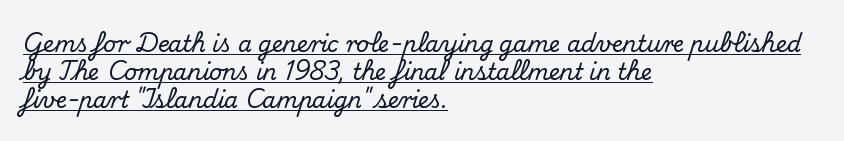
Q: Is the text italic (slanted)? A: Yes.
Q: Is the text underlined? A: Yes.
Q: How is the paragraph aligned? A: Left-aligned.
Q: Is the spacing between letters normal or unusually wide? A: Normal.
Q: Is the spacing between lines tight, normal or loose? A: Normal.
